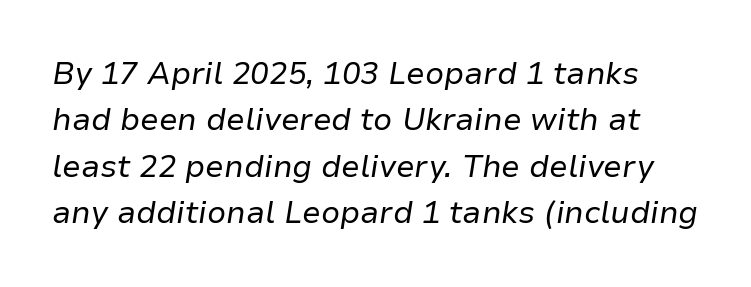
Q: Is the text bold? A: No.
Q: Is the text italic (slanted)? A: Yes, it leans right by about 9 degrees.
Q: Is the text underlined? A: No.
Q: Is the spacing between letters normal or unusually wide? A: Normal.
Q: Is the spacing between lines tight, normal or loose? A: Normal.
Q: Width (condensed, normal, or wide)? A: Normal.
Q: Stroke contrast? A: Low.
Q: x-height? A: Medium.
Q: Monospaced? A: No.
